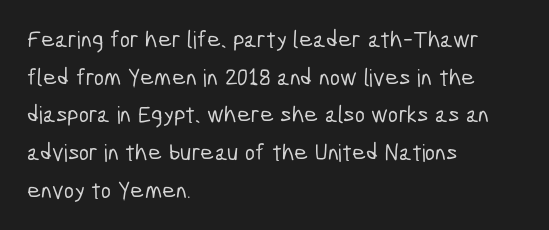
Each new line begins a customary step beneath the previous one. The tracking reads as untouched default to a designer's eye. The passage is arranged the way most books set body copy — flush left. This rendering features lettering with no underline.
